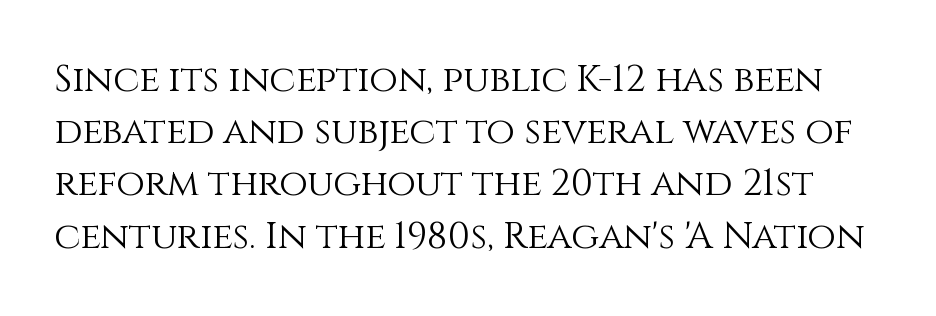
The space between consecutive lines is moderate. Note the varied advance widths — an 'i' is clearly narrower than an 'm'. Tracking here is standard; glyphs follow each other at the usual distance. This sample uses an upright cut, with every glyph sitting square on the baseline. Underlining? Definitely not there. These glyphs show unthickened strokes, regular width or finer.
